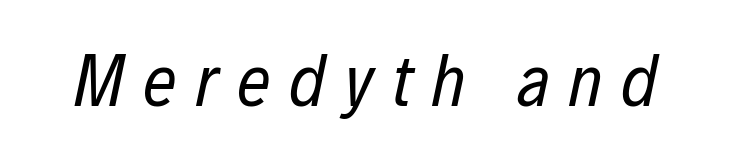
The image shows 74 px regular-weight, condensed type, italic (leaning right); set unusually wide letter spacing (+0.25 em), not underlined; low stroke contrast and a medium x-height.
